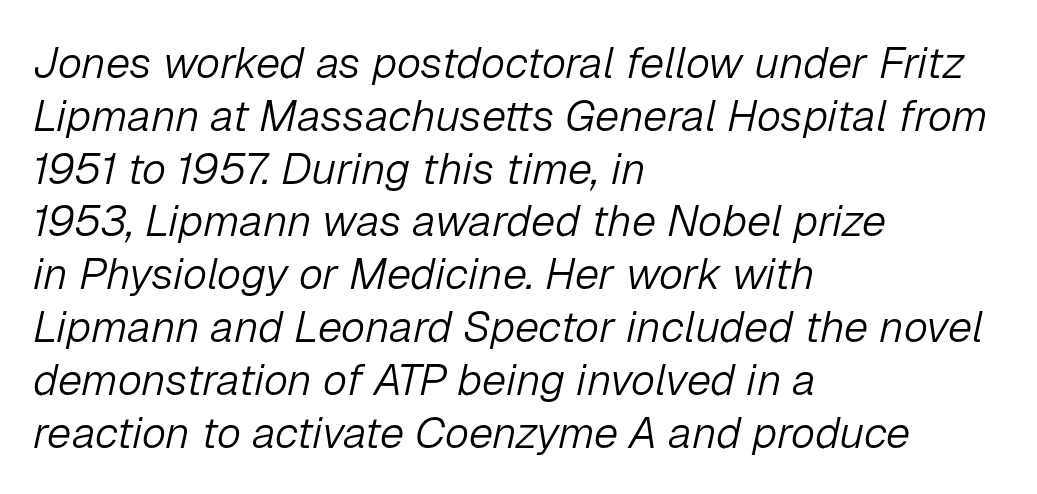
Check under the words: just untouched page. The type is set solid horizontally, with unmodified tracking. The passage shown is not bold in any degree. The face used here is proportionally spaced, like ordinary book or web type.
